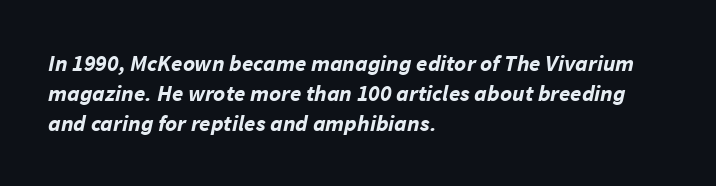
{"italic": "yes", "lean": "right", "slant_degrees": 11, "bold": "yes", "underline": "no", "align": "left", "line_spacing": "normal", "line_spacing_ratio": 1.3, "letter_spacing": "normal", "letter_spacing_em": 0.0, "glyph_px": 23}
